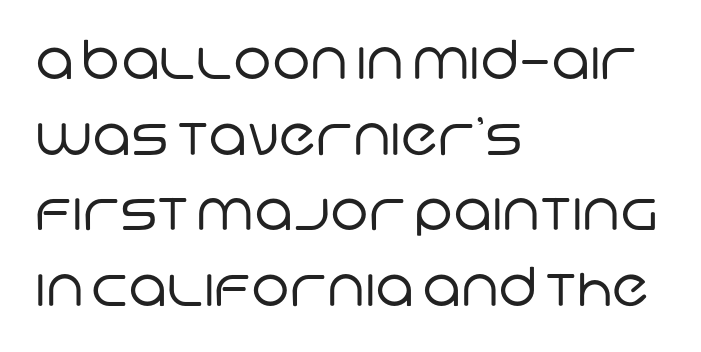
{"serif": "no", "bold": "no", "weight": "regular", "width": "normal", "stroke_contrast": "low", "x_height": "large", "monospaced": "no", "underline": "no", "align": "left", "line_spacing": "normal", "line_spacing_ratio": 1.4, "letter_spacing": "normal", "letter_spacing_em": 0.0, "glyph_px": 54}
